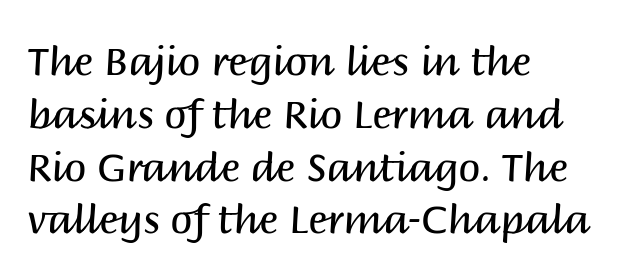
The image shows 40 px regular-weight sans-serif type; set left-aligned, normal line spacing (1.32x), normal letter spacing, not underlined; medium stroke contrast and a large x-height.
